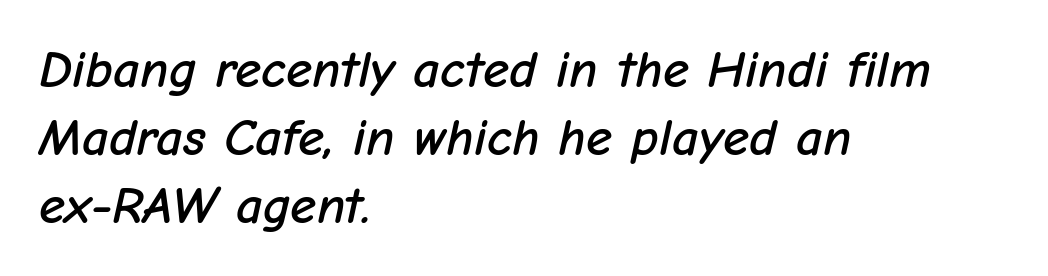
The image shows 53 px text type, italic (leaning right); set left-aligned, normal line spacing (1.28x), normal letter spacing, not underlined; low stroke contrast and a medium x-height.
